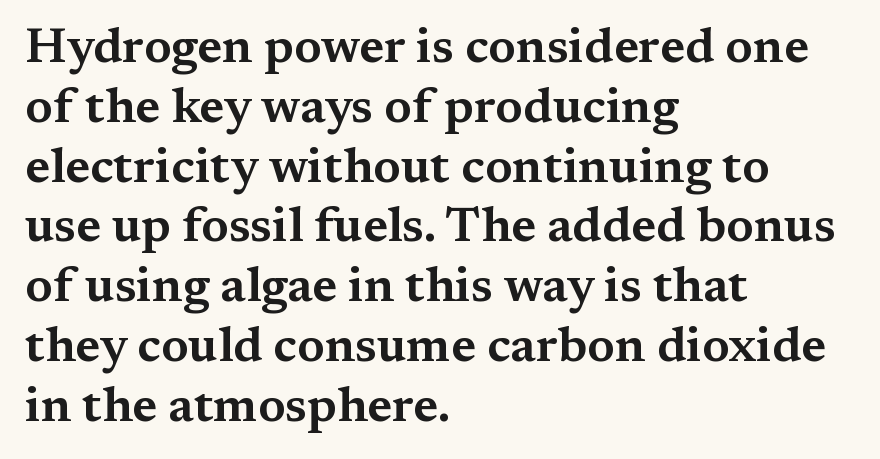
Q: Is the text italic (slanted)? A: No, it is upright.
Q: Is the typeface a serif or a sans-serif typeface? A: Serif.
Q: Is the text underlined? A: No.
Q: How is the paragraph aligned? A: Left-aligned.
Q: Is the spacing between letters normal or unusually wide? A: Normal.
Q: Width (condensed, normal, or wide)? A: Wide.
Q: Stroke contrast? A: Medium.
Q: x-height? A: Medium.
Q: Monospaced? A: No.
